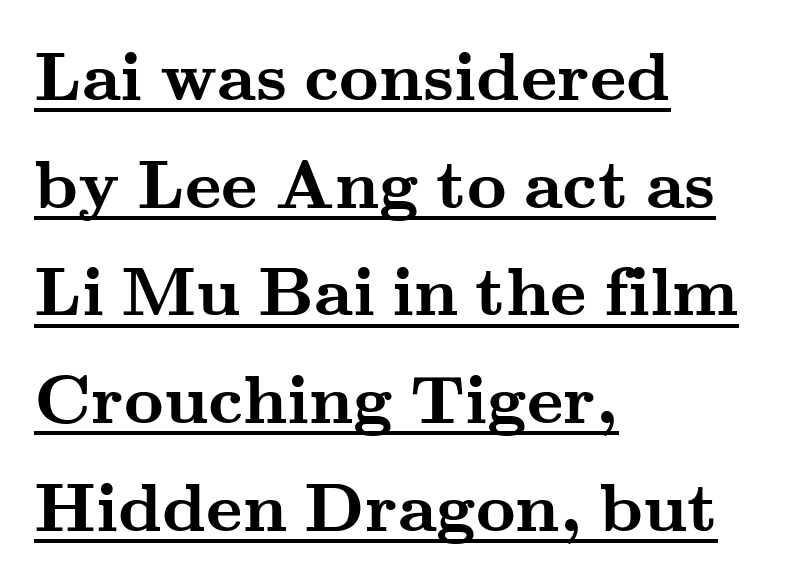
The image shows 69 px semibold, wide serif type, upright; set left-aligned, normal line spacing (1.56x), normal letter spacing, underlined; medium stroke contrast and a small x-height.
